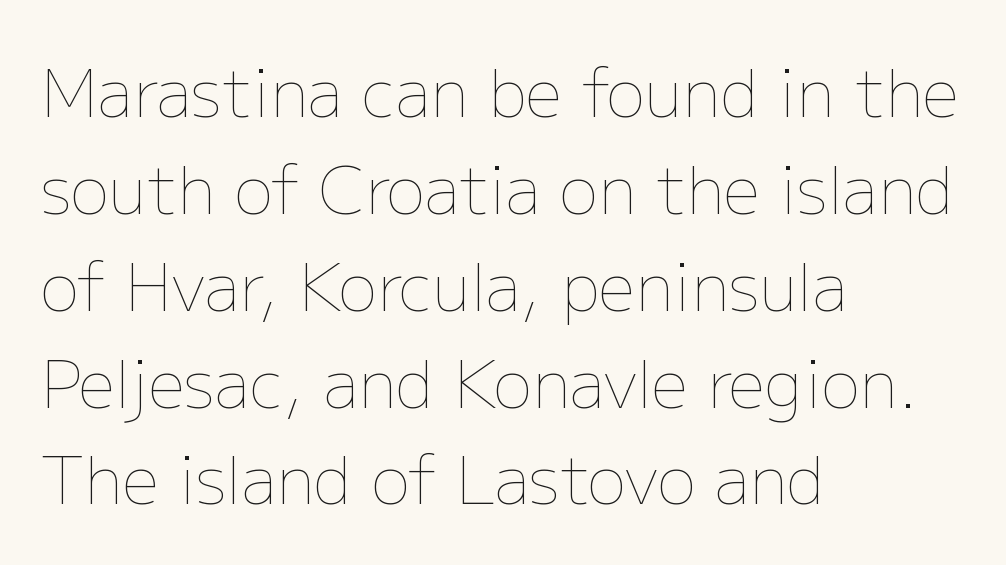
The image shows 65 px thin type, upright; set left-aligned, normal line spacing (1.49x), normal letter spacing, not underlined; low stroke contrast and a medium x-height.
